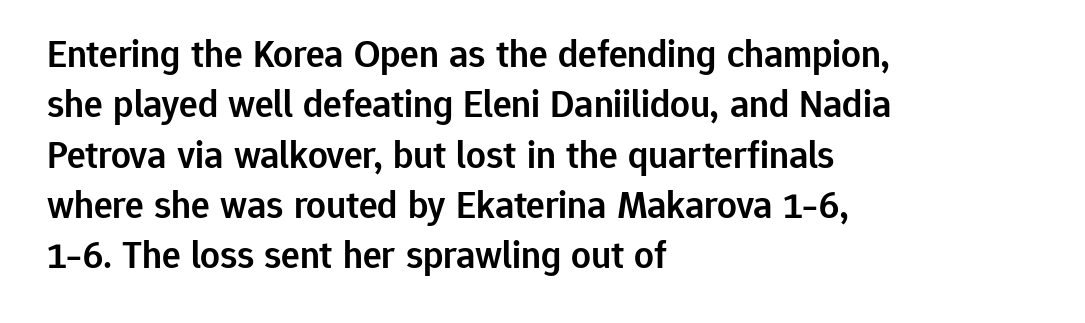
{"serif": "no", "italic": "no", "bold": "semi", "weight": "semibold", "width": "normal", "stroke_contrast": "low", "x_height": "medium", "monospaced": "no", "underline": "no", "align": "left", "line_spacing": "normal", "line_spacing_ratio": 1.29, "letter_spacing": "normal", "letter_spacing_em": 0.0, "glyph_px": 39}
